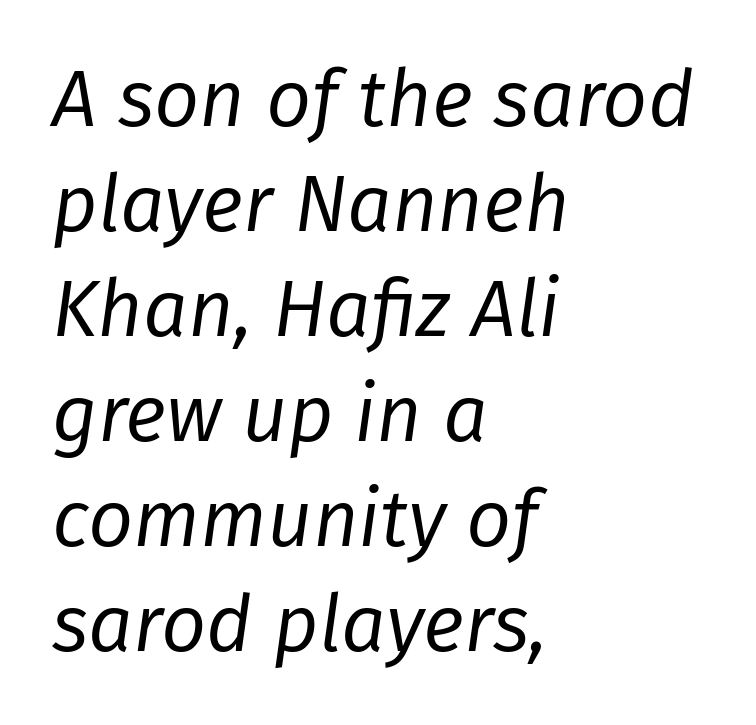
{"italic": "yes", "lean": "right", "slant_degrees": 8, "bold": "no", "weight": "regular", "width": "normal", "stroke_contrast": "low", "x_height": "medium", "monospaced": "no", "underline": "no", "align": "left", "line_spacing": "normal", "line_spacing_ratio": 1.33, "letter_spacing": "normal", "letter_spacing_em": 0.0, "glyph_px": 79}
